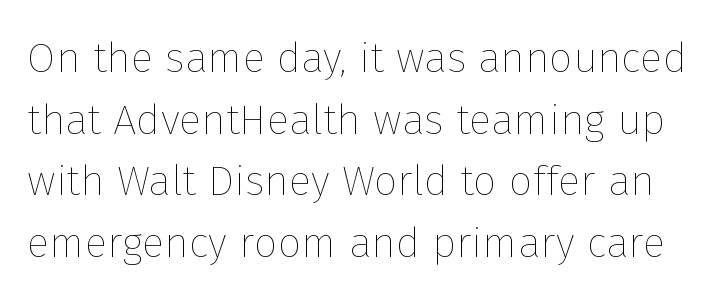
The letterforms sit shoulder to shoulder at normal distance. Proportional: the letters do not fall into vertical columns. Beneath every word, the page is bare. One glance says typical: line gaps are just what's usual.
